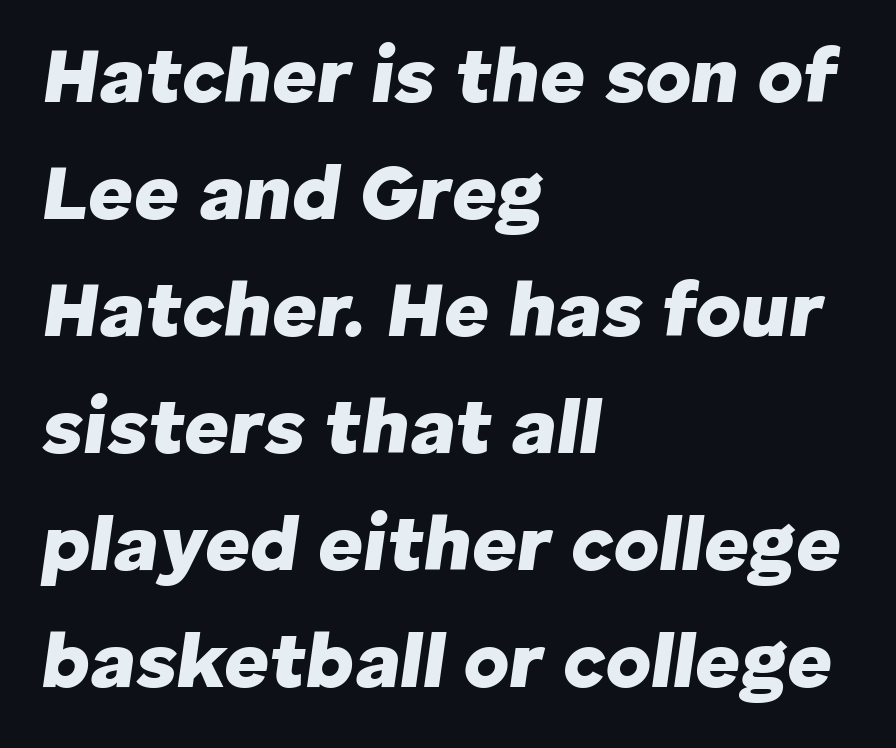
The image shows 78 px heavy type, italic (leaning right); set left-aligned, normal line spacing (1.5x), normal letter spacing, not underlined; low stroke contrast and a medium x-height.
